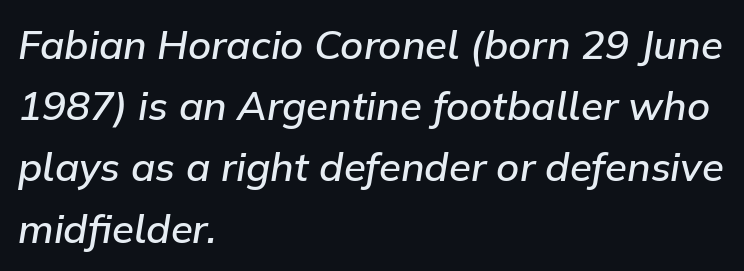
The image shows 40 px semibold type, italic (leaning right); set left-aligned, normal line spacing (1.53x), normal letter spacing, not underlined; low stroke contrast and a medium x-height.
